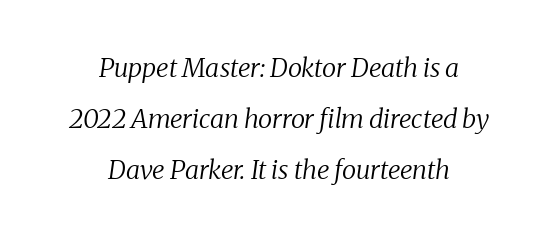
Q: Is the text bold? A: No.
Q: Is the text italic (slanted)? A: Yes, it leans right by about 8 degrees.
Q: Is the text underlined? A: No.
Q: How is the paragraph aligned? A: Centered.
Q: Is the spacing between letters normal or unusually wide? A: Normal.
Q: Is the spacing between lines tight, normal or loose? A: Loose.
